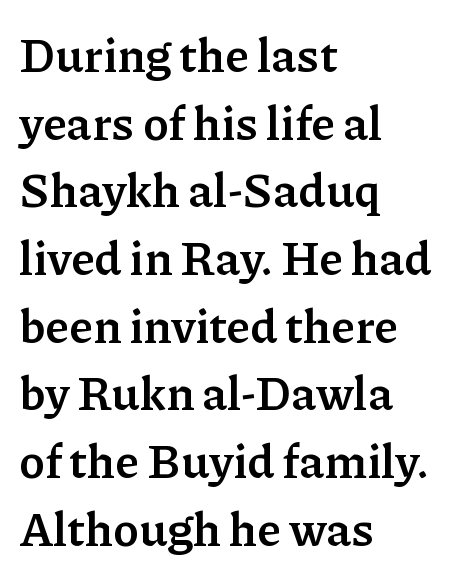
Whoever set this chose a conventional vertical rhythm. Letterform terminals end in serifs throughout the passage. What stands out about the letter spacing? Nothing — it is the standard amount. Character widths vary here, with narrow letters taking less room than wide ones. Unmarked baselines from the first word to the last. Does the copy run flush right? No — it runs flush left.
